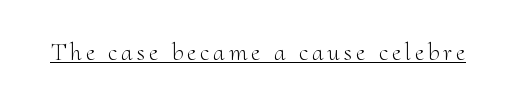
{"italic": "no", "bold": "no", "underline": "yes", "glyph_px": 25}
